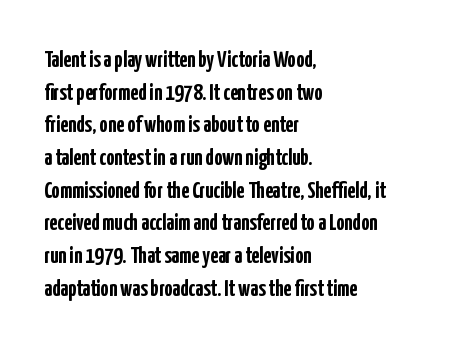
The image shows 23 px bold type, upright; set left-aligned, normal line spacing (1.42x), normal letter spacing, not underlined.
